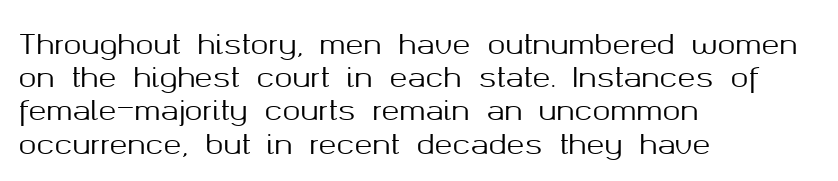
Every row of glyphs begins at an identical x-position on the left. These lines were composed using upright roman letters. Standard letterfit; no display-style spreading of the glyphs. The glyphs are unaccompanied by any horizontal stroke below them.
